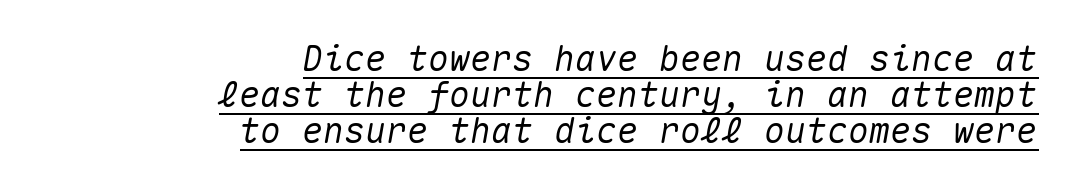
Quick note: interline space is minimal. There's an unmistakable incline to the writing here. Is this a fixed-width face? Yes — each glyph sits in an identical cell. The rag falls on the left side of this text block. Has an underline been added? It has. Characters follow at the spacing the type designer built in.
